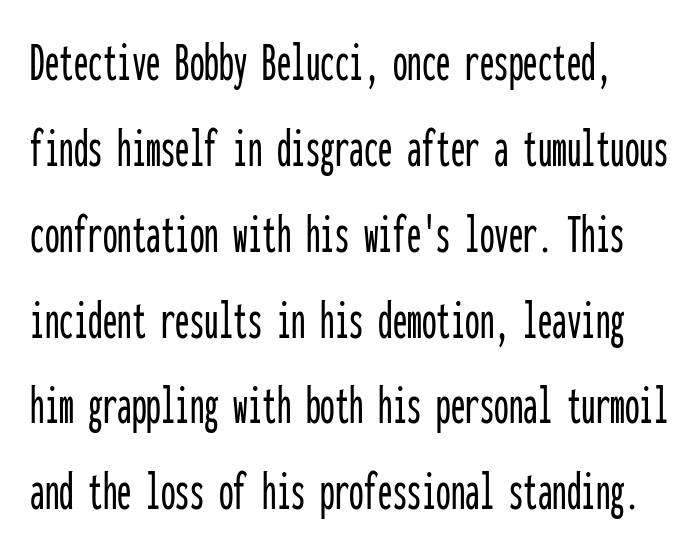
{"serif": "no", "italic": "no", "width": "condensed", "stroke_contrast": "low", "x_height": "medium", "monospaced": "yes", "underline": "no", "line_spacing": "normal", "line_spacing_ratio": 1.48, "letter_spacing": "normal", "letter_spacing_em": 0.0, "glyph_px": 58}
